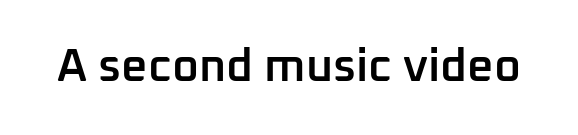
Q: Is the text bold? A: Semi-bold.
Q: Is the text italic (slanted)? A: No, it is upright.
Q: Is the typeface a serif or a sans-serif typeface? A: Sans-serif.
Q: Is the text underlined? A: No.
Q: Is the spacing between letters normal or unusually wide? A: Normal.
Q: Width (condensed, normal, or wide)? A: Normal.
Q: Stroke contrast? A: Low.
Q: x-height? A: Medium.
Q: Monospaced? A: No.
